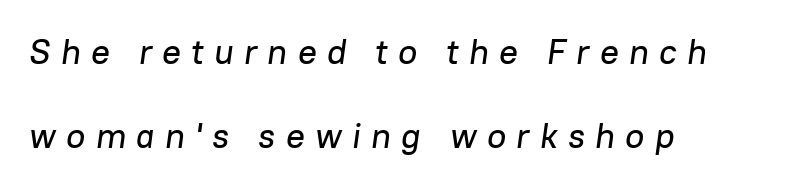
The image shows 35 px text type, italic (leaning right); set left-aligned, loose line spacing (2.41x), unusually wide letter spacing (+0.29 em), not underlined; low stroke contrast and a medium x-height.
